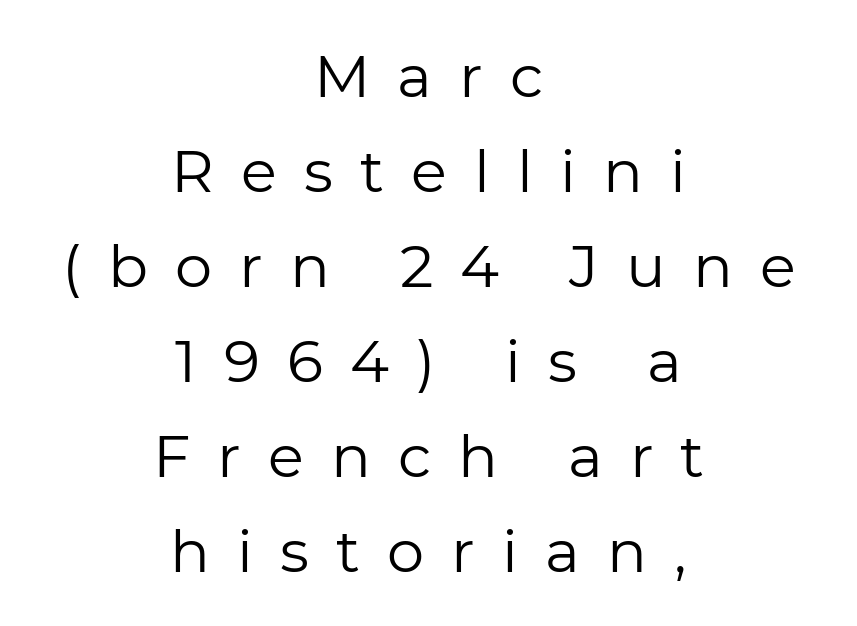
Notice how the stems are strictly vertical — no italics here. No feet cap the strokes, marking this as sans-serif type. This is not heavy type; no bold has been used. The face used here is proportionally spaced, like ordinary book or web type.
